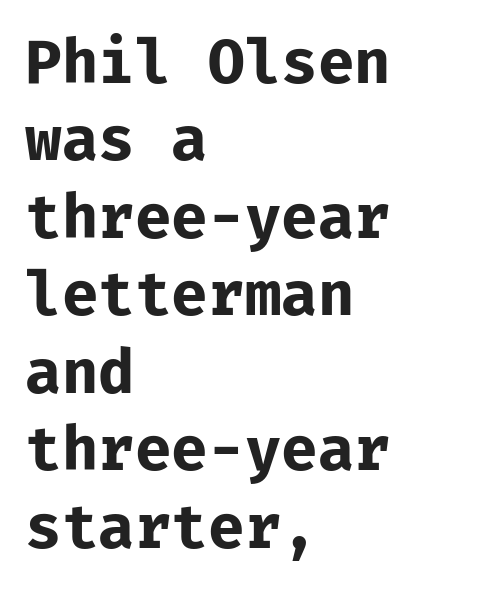
{"serif": "no", "italic": "no", "bold": "yes", "weight": "bold", "width": "normal", "stroke_contrast": "low", "x_height": "medium", "monospaced": "yes", "underline": "no", "align": "left", "line_spacing": "normal", "line_spacing_ratio": 1.27, "letter_spacing": "normal", "letter_spacing_em": 0.0, "glyph_px": 61}
